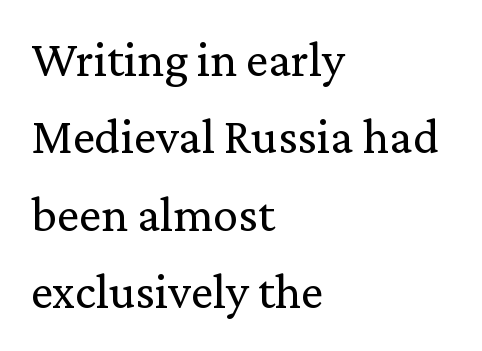
Posture: vertical. Compared with a centered layout, this one pins lines to the left instead. The foot of each line stays bare and open. This sample uses a serif face. Think standard paragraph weight, or any step lighter than that. You could not count columns in this text — the font is proportionally spaced.
